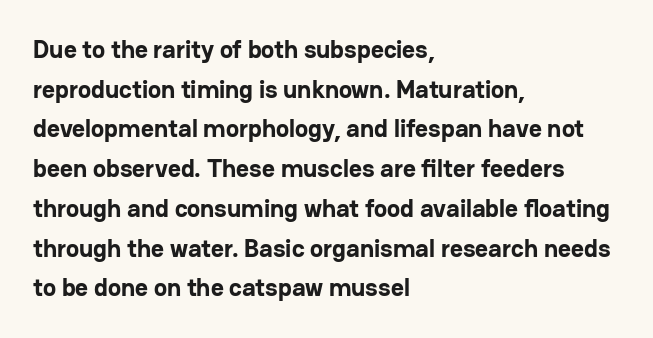
The words here are not underlined. Glyph-to-glyph distance matches everyday printed text. The rows are spaced the way most documents space them. The lettering holds an erect, upright posture throughout. Heavy-handed strokes throughout: this text is bold. Which margin do the lines hug? The left one — the right edge is uneven.
